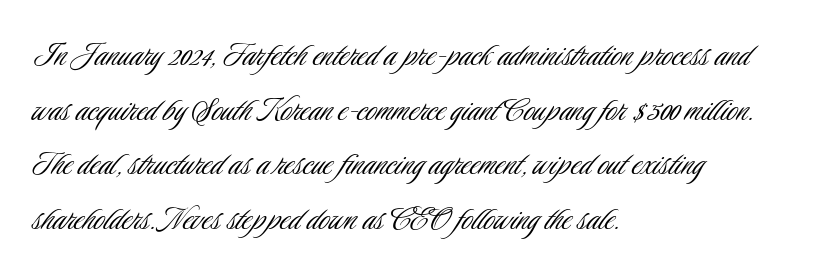
Q: Is the text bold? A: No.
Q: Is the text italic (slanted)? A: Yes.
Q: Is the typeface a serif or a sans-serif typeface? A: Sans-serif.
Q: Is the text underlined? A: No.
Q: How is the paragraph aligned? A: Left-aligned.
Q: Is the spacing between letters normal or unusually wide? A: Normal.
Q: Is the spacing between lines tight, normal or loose? A: Normal.
Q: Width (condensed, normal, or wide)? A: Condensed.
Q: Stroke contrast? A: Low.
Q: x-height? A: Small.
Q: Monospaced? A: No.
